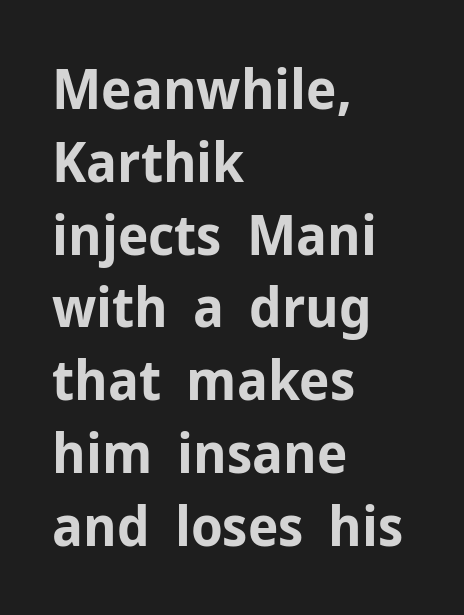
Check under the words: just untouched page. Letter spacing: default. Font category for this specimen: sans-serif. Strokes here are thick enough to call this a true bold. Every row of glyphs begins at an identical x-position on the left.
